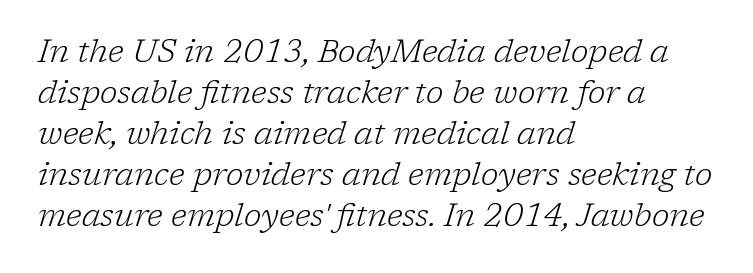
{"serif": "yes", "italic": "yes", "lean": "right", "slant_degrees": 17, "bold": "no", "weight": "light", "width": "normal", "stroke_contrast": "low", "x_height": "medium", "monospaced": "no", "underline": "no", "align": "left", "line_spacing": "normal", "line_spacing_ratio": 1.28, "letter_spacing": "normal", "letter_spacing_em": 0.0, "glyph_px": 32}
